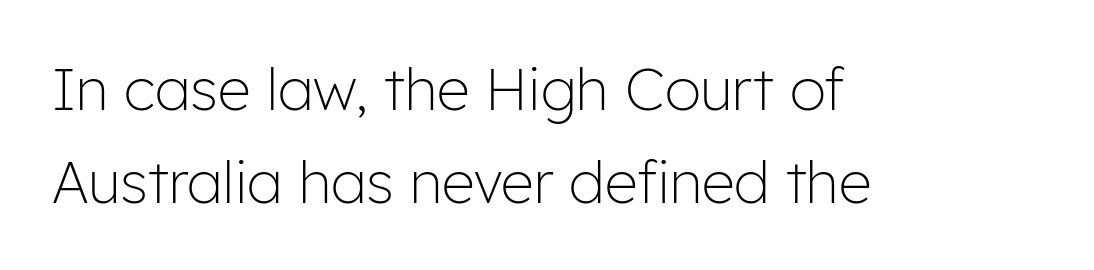
Q: Is the text bold? A: No.
Q: Is the text italic (slanted)? A: No, it is upright.
Q: Is the typeface a serif or a sans-serif typeface? A: Sans-serif.
Q: Is the text underlined? A: No.
Q: How is the paragraph aligned? A: Left-aligned.
Q: Is the spacing between letters normal or unusually wide? A: Normal.
Q: Is the spacing between lines tight, normal or loose? A: Normal.
Q: Width (condensed, normal, or wide)? A: Normal.
Q: Stroke contrast? A: Low.
Q: x-height? A: Medium.
Q: Monospaced? A: No.
